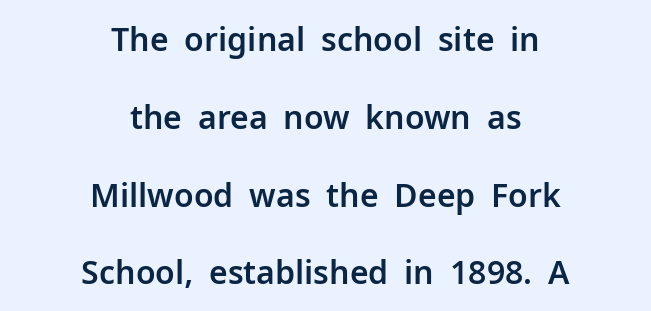
Each letter's strokes conclude bluntly, with no projecting serifs. Default kerning and tracking; the words read as compact shapes. The axis of the letterforms is exactly vertical. Underline: absent.
